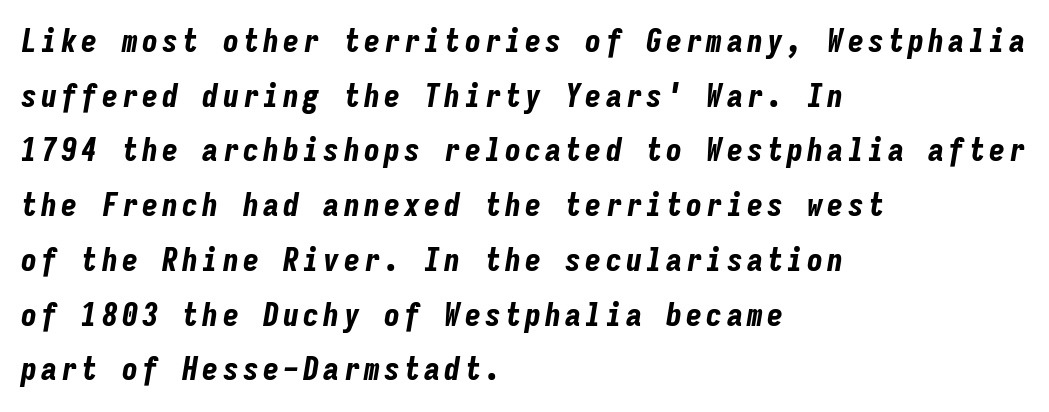
{"italic": "yes", "lean": "right", "slant_degrees": 9, "bold": "yes", "weight": "bold", "width": "condensed", "stroke_contrast": "low", "x_height": "medium", "monospaced": "yes", "underline": "no", "align": "left", "line_spacing_ratio": 1.71, "glyph_px": 32}
